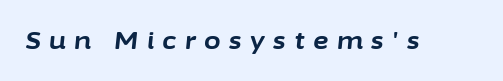
Q: Is the text bold? A: Yes.
Q: Is the text italic (slanted)? A: Yes, it leans right by about 6 degrees.
Q: Is the text underlined? A: No.
Q: Is the spacing between letters normal or unusually wide? A: Unusually wide.
